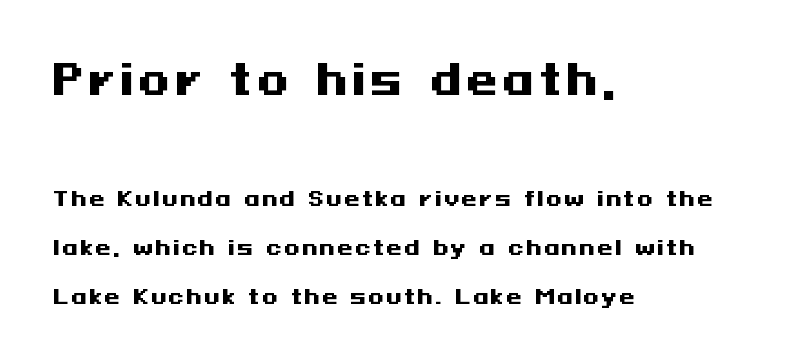
The image shows 41 px heavy, wide sans-serif type, upright; set left-aligned, loose line spacing (2.43x), not underlined; the first (top) block is 2.05x larger; medium stroke contrast and a medium x-height.
